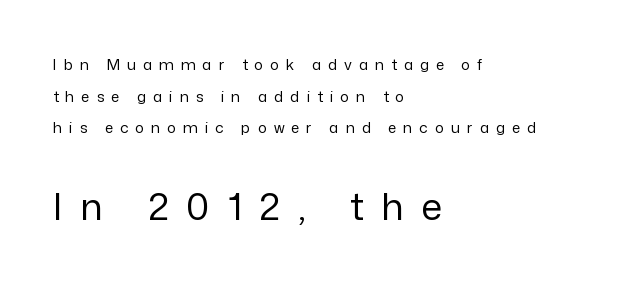
It's the straight-up-and-down kind of type. You could fit nearly another row in the gap between these rows. This sample uses a sans-serif face. Size contrast runs from small at the top to large at the bottom. Layout note: lines flush left.
